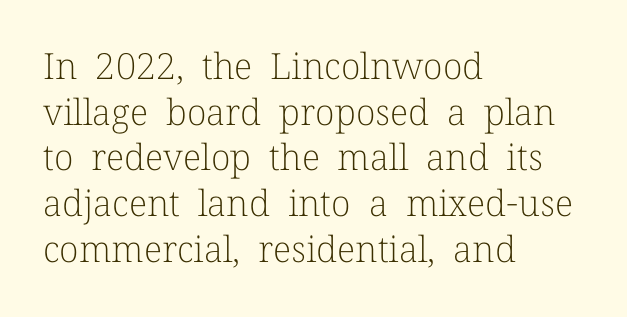
The typography opts for an upright posture over an oblique one. The letters advance in unequal steps, a hallmark of proportional type. Yep, those are serifs on the letters. Inter-character spacing is left at the font's built-in metrics. The paragraph has a hard left edge and a soft right edge.
